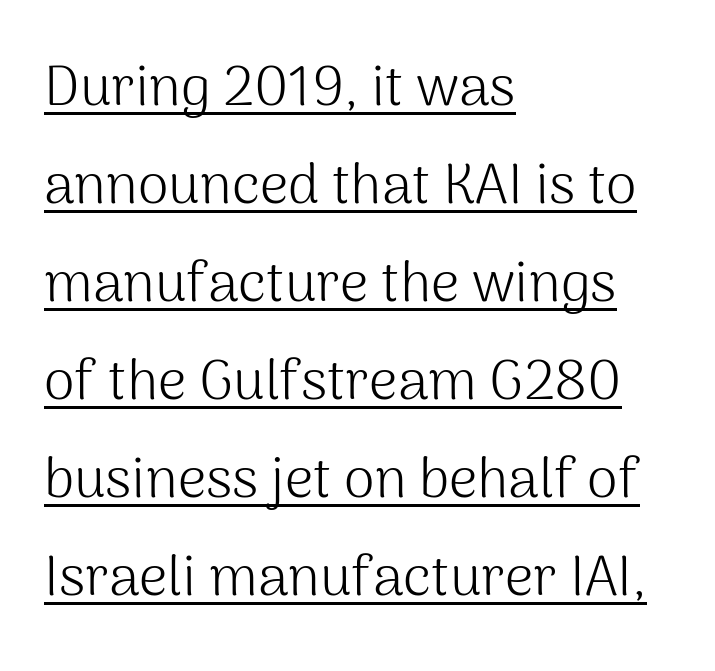
The rendering shows plain stroke endings on the letterforms — a sans-serif design. Spacing verdict: proportional, widths tailored to each character. Honestly, the letter spacing is just normal — you wouldn't notice it. The passage shown is not bold in any degree.
